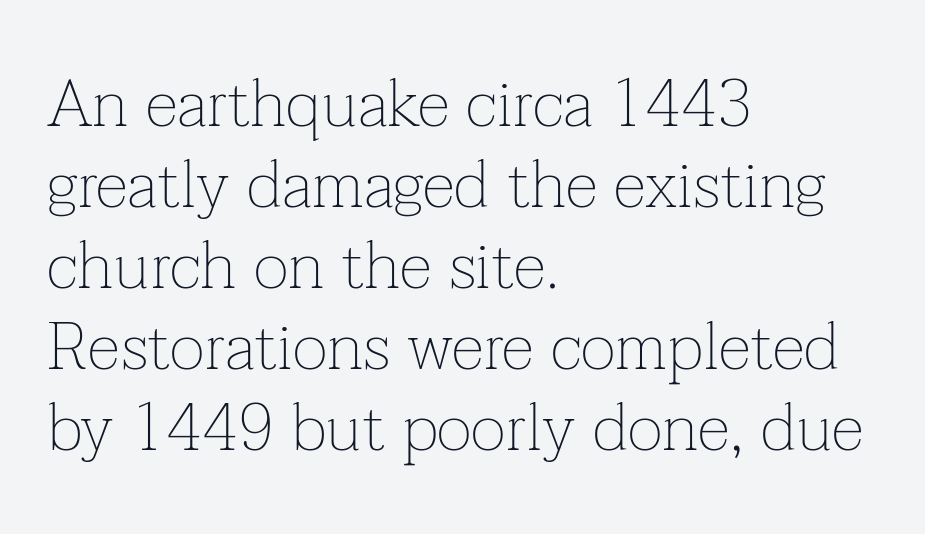
Descenders hang freely into open space. Serifs: yes, visible at the terminals of the letterforms. Think of a printed novel: that variable character pitch is what you see here. The compositor pushed each line to the left boundary. The passage shown is not bold in any degree. Does extra space separate the letters? No, they use regular spacing.
